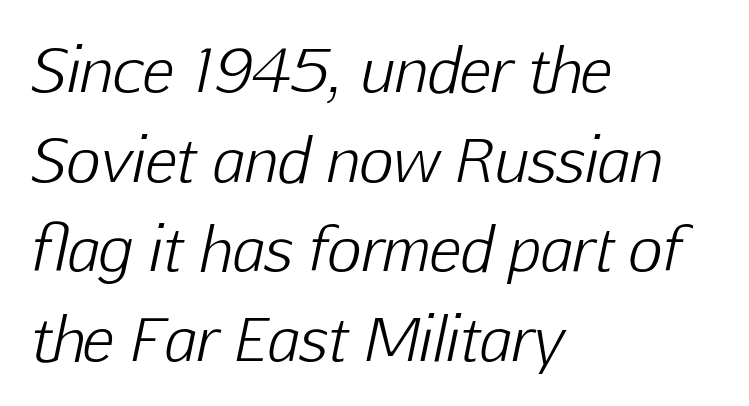
The lettering tilts uniformly, giving the passage an italic look. Is this a fixed-width face? No — the glyphs have proportional, varying widths. The passage is arranged the way most books set body copy — flush left. Type without underlining. You could call the tracking neutral — neither tight nor loose. How would I describe the line gaps? Plain and ordinary.
